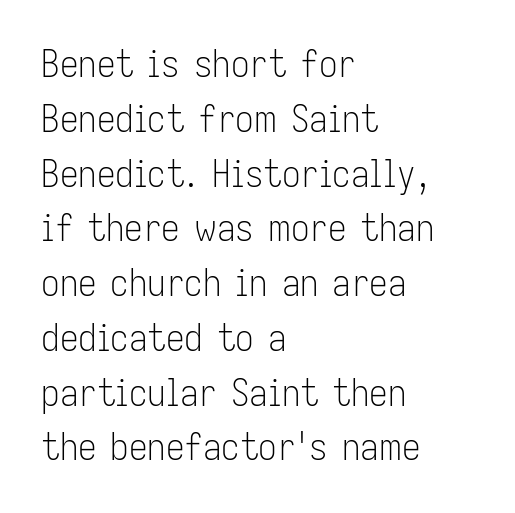
The image shows 37 px light, condensed sans-serif type, upright; set left-aligned, normal line spacing (1.48x), normal letter spacing, not underlined; low stroke contrast and a medium x-height.
